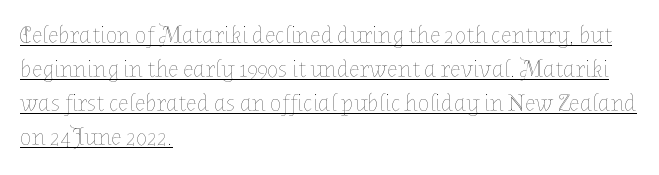
{"italic": "no", "bold": "no", "underline": "yes", "align": "left", "line_spacing": "normal", "line_spacing_ratio": 1.42, "letter_spacing": "normal", "letter_spacing_em": 0.0, "glyph_px": 24}
